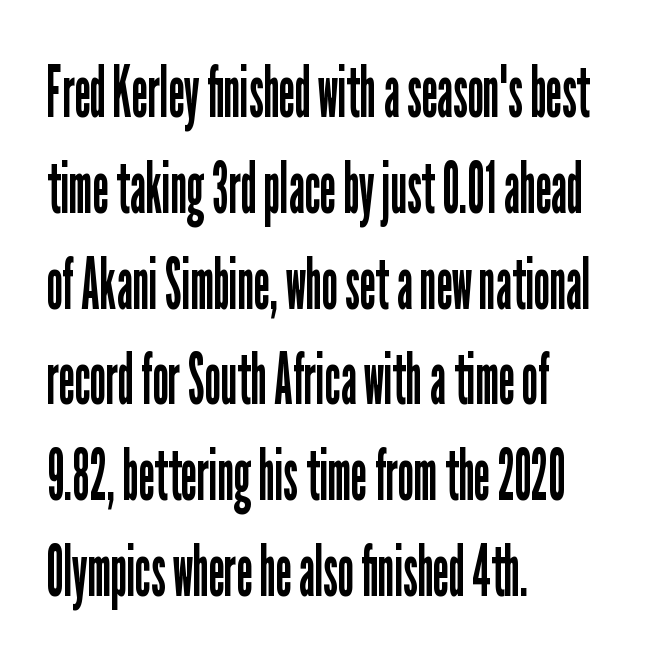
Check the space under the baseline: it is left empty. Serifs: no, the terminals of the letterforms are clean. Weight class: somewhere from thin through regular. You could not count columns in this text — the font is proportionally spaced. Posture: straight, roman, zero tilt.
